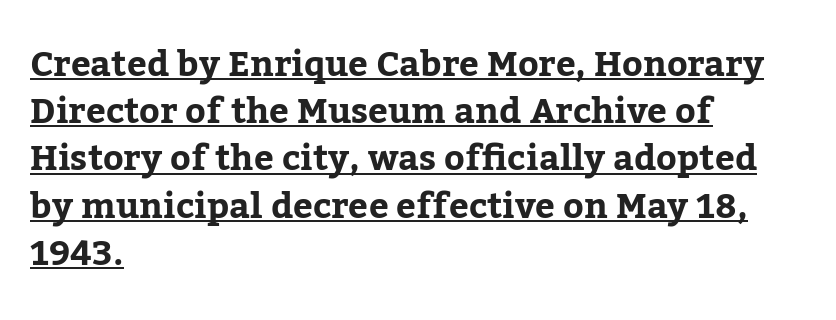
Each letter's strokes conclude with small projecting serifs. The vertical gap from one line to the next is medium. Every word sits above its own underline. The letters advance in unequal steps, a hallmark of proportional type.
